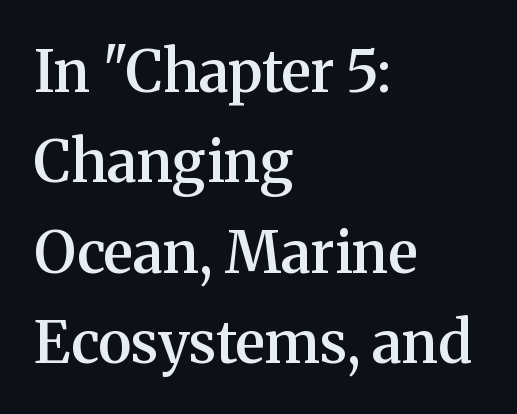
Q: Is the text bold? A: Semi-bold.
Q: Is the text italic (slanted)? A: No, it is upright.
Q: Is the typeface a serif or a sans-serif typeface? A: Serif.
Q: Is the text underlined? A: No.
Q: How is the paragraph aligned? A: Left-aligned.
Q: Is the spacing between letters normal or unusually wide? A: Normal.
Q: Is the spacing between lines tight, normal or loose? A: Normal.
Q: Width (condensed, normal, or wide)? A: Normal.
Q: Stroke contrast? A: Medium.
Q: x-height? A: Medium.
Q: Monospaced? A: No.
